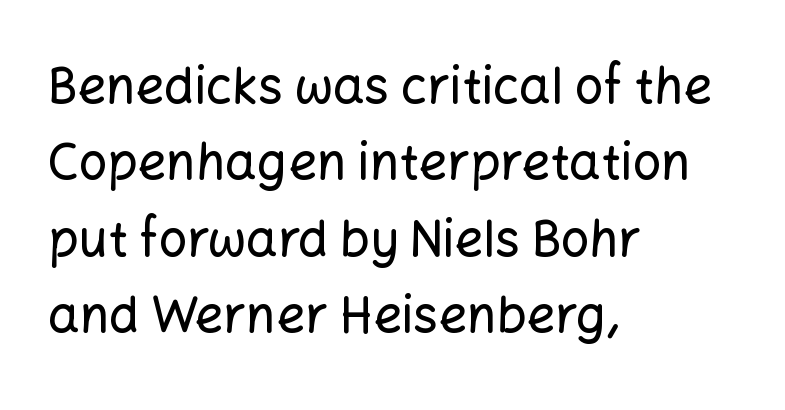
The image shows 50 px sans-serif type, upright; set left-aligned, normal line spacing (1.53x), normal letter spacing, not underlined; low stroke contrast and a medium x-height.
